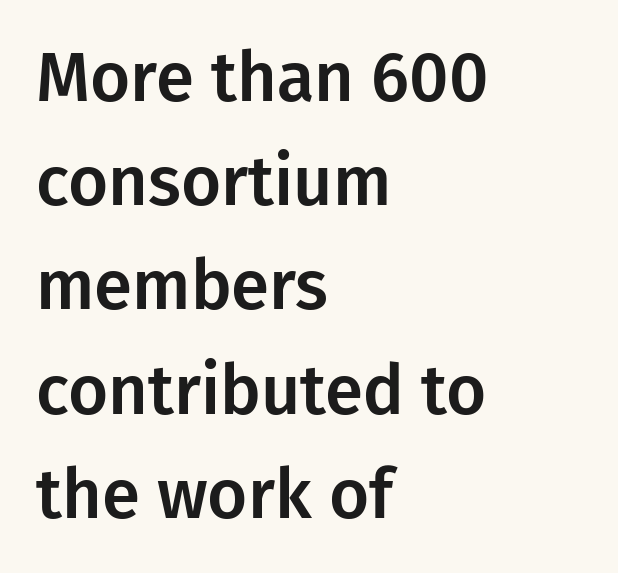
The image shows 69 px sans-serif type, upright; set left-aligned, normal line spacing (1.51x), normal letter spacing, not underlined; low stroke contrast and a medium x-height.
